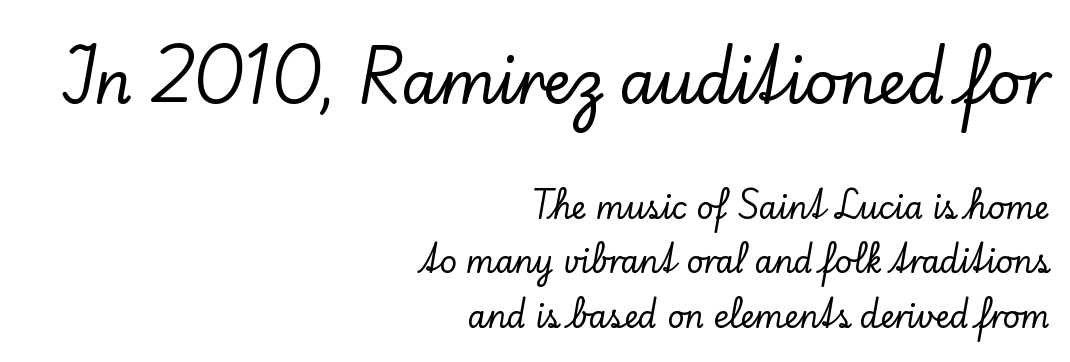
{"serif": "yes", "width": "normal", "stroke_contrast": "low", "x_height": "small", "monospaced": "no", "underline": "no", "align": "right", "line_spacing_ratio": 1.82, "letter_spacing": "normal", "letter_spacing_em": 0.0, "larger_block": "first", "size_ratio": 1.97, "glyph_px": 59}
